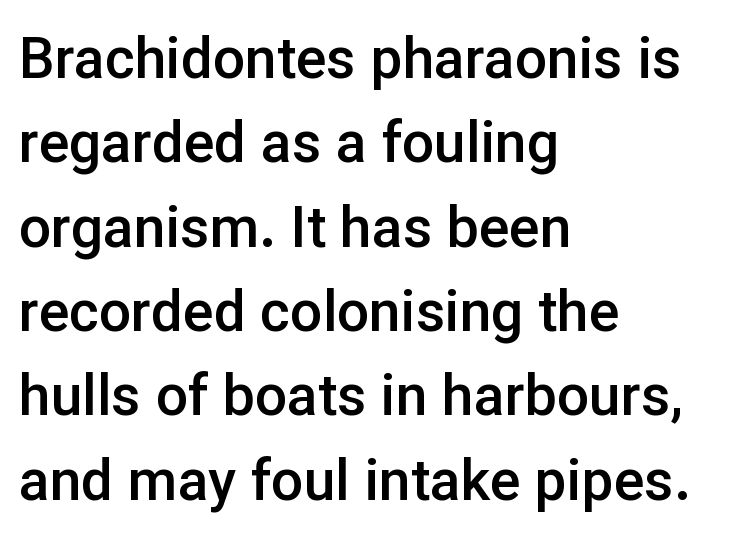
{"serif": "no", "italic": "no", "bold": "semi", "weight": "semibold", "width": "normal", "stroke_contrast": "low", "x_height": "medium", "monospaced": "no", "underline": "no", "align": "left", "line_spacing": "normal", "line_spacing_ratio": 1.48, "letter_spacing": "normal", "letter_spacing_em": 0.0, "glyph_px": 57}
